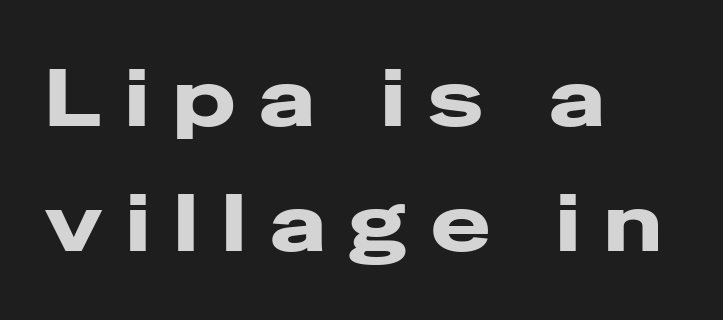
The image shows 80 px wide sans-serif type, upright; set left-aligned, normal line spacing (1.56x), unusually wide letter spacing (+0.3 em), not underlined; low stroke contrast and a medium x-height.
